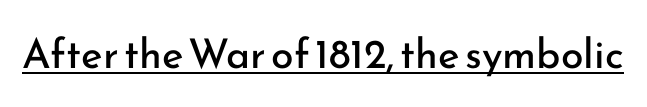
{"serif": "no", "italic": "no", "bold": "no", "weight": "regular", "width": "normal", "stroke_contrast": "low", "x_height": "small", "monospaced": "no", "underline": "yes", "letter_spacing": "normal", "letter_spacing_em": 0.0, "glyph_px": 41}
